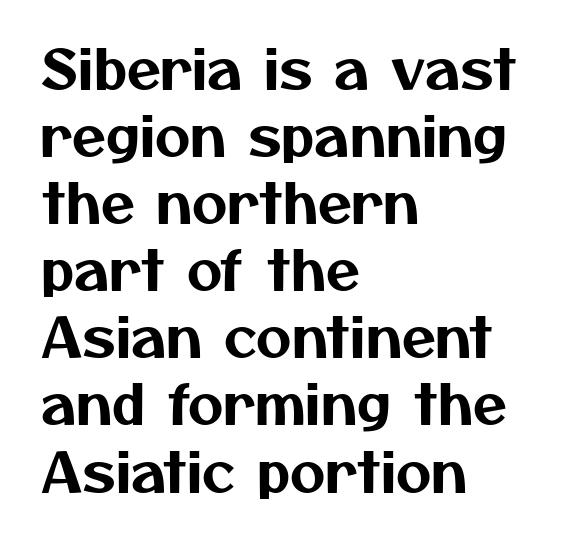
The lines are quadded left. Spacing between characters is what you'd get straight out of the box. Check where the strokes stop: nothing finishes them off — pure sans. Think of a printed novel: that variable character pitch is what you see here. The area under the type is left untouched.
